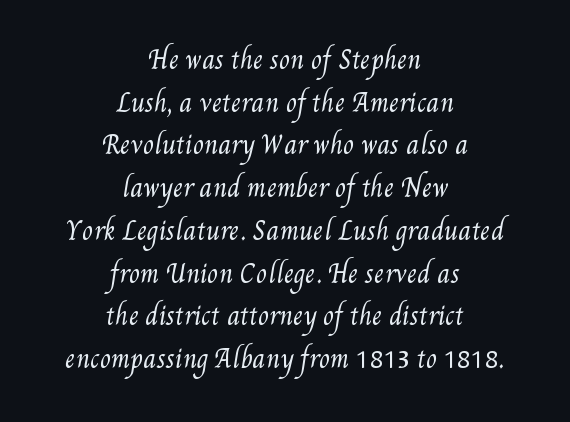
The image shows 25 px text type; set centered, line spacing 1.71x, normal letter spacing, not underlined.
